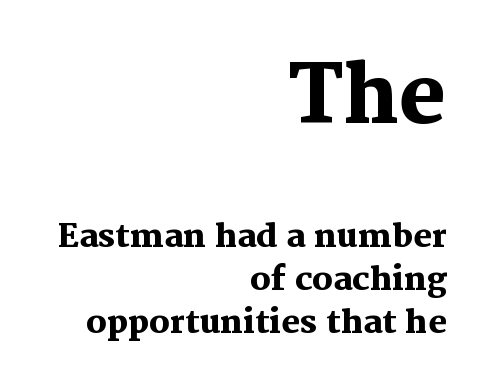
{"serif": "yes", "italic": "no", "bold": "yes", "weight": "heavy", "width": "normal", "stroke_contrast": "medium", "x_height": "medium", "monospaced": "no", "underline": "no", "align": "right", "line_spacing": "normal", "line_spacing_ratio": 1.34, "letter_spacing": "normal", "letter_spacing_em": 0.0, "larger_block": "first", "size_ratio": 2.47, "glyph_px": 79}
